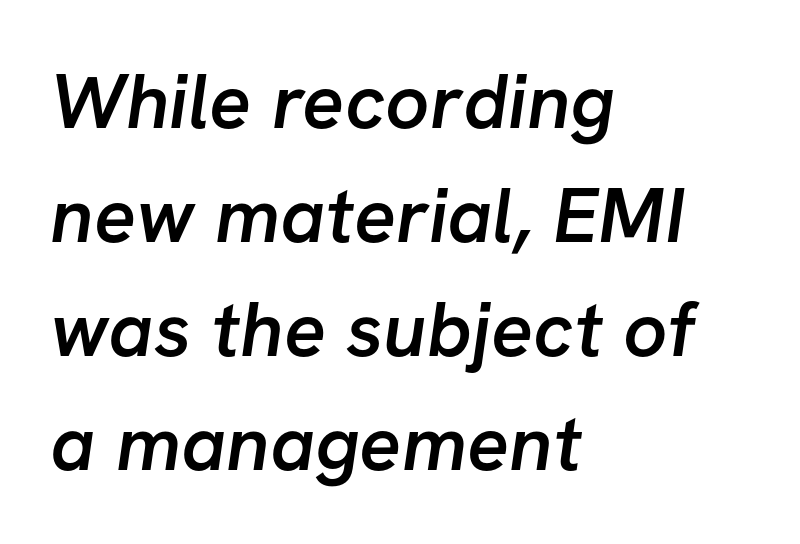
Q: Is the text bold? A: Semi-bold.
Q: Is the typeface a serif or a sans-serif typeface? A: Sans-serif.
Q: Is the text underlined? A: No.
Q: How is the paragraph aligned? A: Left-aligned.
Q: Is the spacing between letters normal or unusually wide? A: Normal.
Q: Is the spacing between lines tight, normal or loose? A: Normal.
Q: Width (condensed, normal, or wide)? A: Normal.
Q: Stroke contrast? A: Low.
Q: x-height? A: Medium.
Q: Monospaced? A: No.
